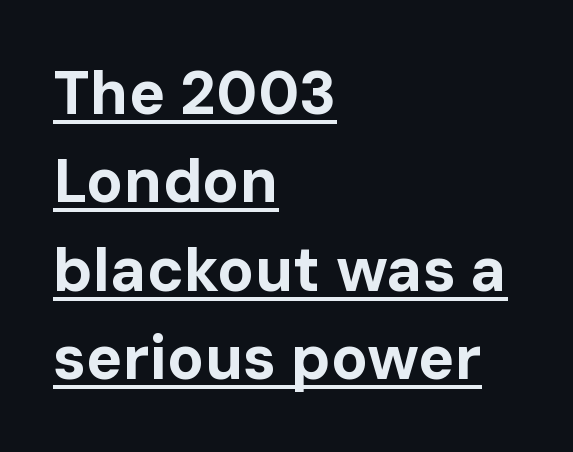
Q: Is the text bold? A: Yes.
Q: Is the text italic (slanted)? A: No, it is upright.
Q: Is the typeface a serif or a sans-serif typeface? A: Sans-serif.
Q: Is the text underlined? A: Yes.
Q: How is the paragraph aligned? A: Left-aligned.
Q: Is the spacing between letters normal or unusually wide? A: Normal.
Q: Is the spacing between lines tight, normal or loose? A: Normal.
Q: Width (condensed, normal, or wide)? A: Normal.
Q: Stroke contrast? A: Low.
Q: x-height? A: Medium.
Q: Monospaced? A: No.
